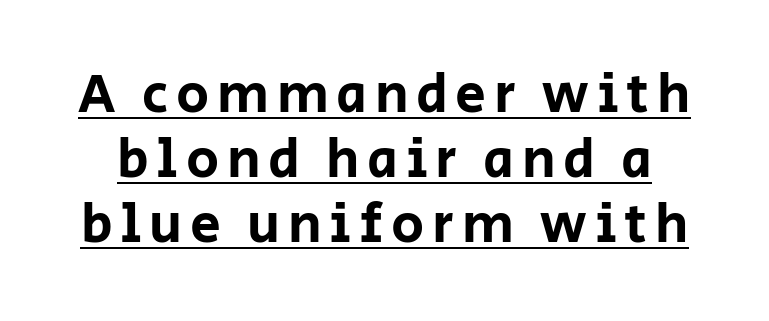
Nothing sits at the stroke ends, so this counts as sans-serif. Unlike italic type, these characters show no tilt at all. Underlined type. Looks like regular typesetting: each glyph gets only the width it needs.
